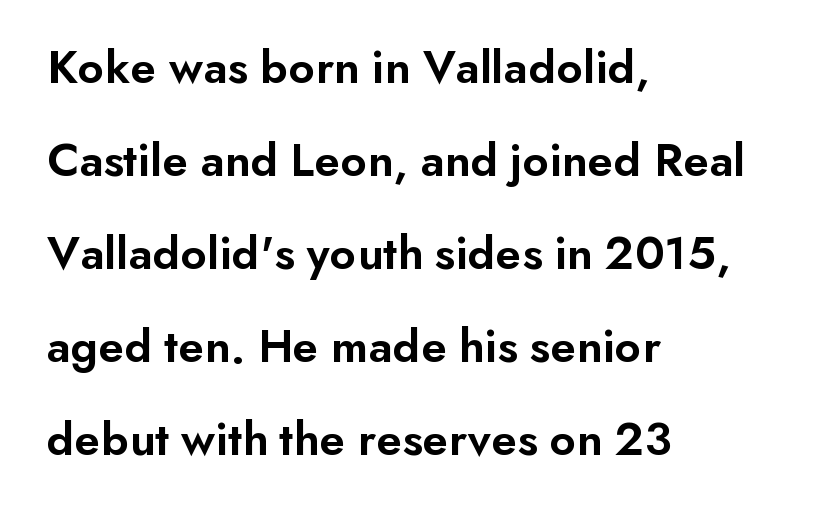
{"serif": "no", "italic": "no", "bold": "semi", "weight": "semibold", "width": "normal", "stroke_contrast": "low", "x_height": "small", "monospaced": "no", "underline": "no", "align": "left", "line_spacing": "loose", "line_spacing_ratio": 1.9, "letter_spacing": "normal", "letter_spacing_em": 0.0, "glyph_px": 49}
